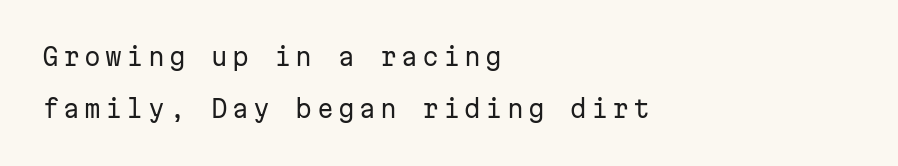
This sample trades compactness for vertical openness between lines. Ordinary non-slanted type is in use. In CSS terms this would be text-align: left. The glyphs are unaccompanied by any horizontal stroke below them. Letters have the restrained weight of plain body copy at most.
